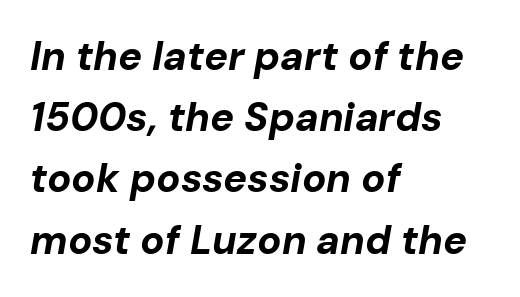
Do the characters align in a grid? No, the font is proportional. Tall strokes in this sample are angled rather than plumb. Glance below the letters and you will spot only blank space. Teacher's note: observe the even left margin — that is flush-left alignment. Does extra space separate the letters? No, they use regular spacing.
